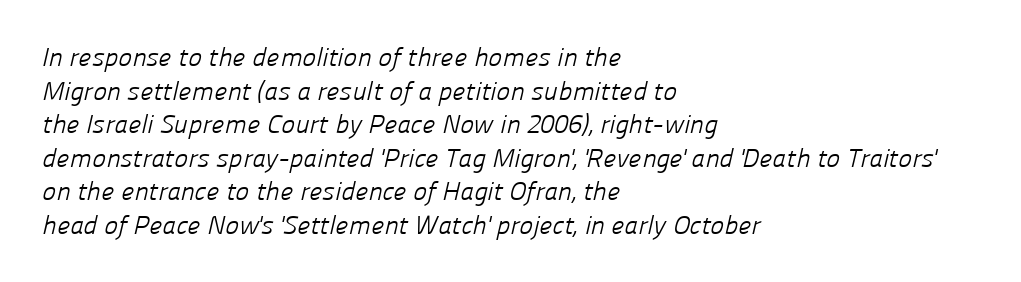
Q: Is the text bold? A: No.
Q: Is the text underlined? A: No.
Q: How is the paragraph aligned? A: Left-aligned.
Q: Is the spacing between letters normal or unusually wide? A: Normal.
Q: Is the spacing between lines tight, normal or loose? A: Normal.
